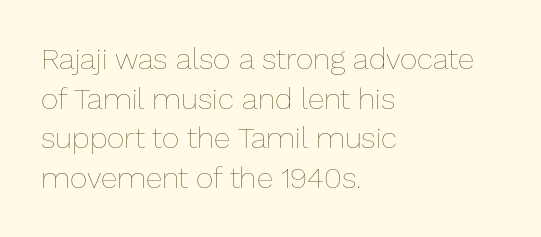
Q: Is the text bold? A: No.
Q: Is the text italic (slanted)? A: No, it is upright.
Q: Is the text underlined? A: No.
Q: How is the paragraph aligned? A: Left-aligned.
Q: Is the spacing between letters normal or unusually wide? A: Normal.
Q: Is the spacing between lines tight, normal or loose? A: Normal.
Q: Width (condensed, normal, or wide)? A: Normal.
Q: Stroke contrast? A: Low.
Q: x-height? A: Medium.
Q: Monospaced? A: No.
